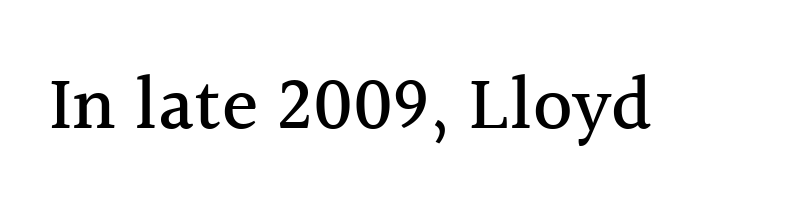
The image shows 76 px serif type, upright; set normal letter spacing, not underlined; a medium x-height.
